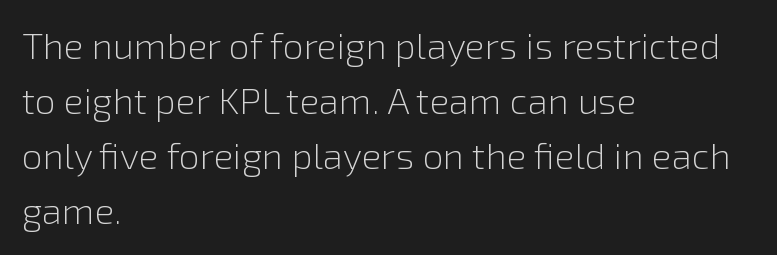
The image shows 37 px light sans-serif type, upright; set left-aligned, normal line spacing (1.49x), normal letter spacing, not underlined; low stroke contrast and a medium x-height.
